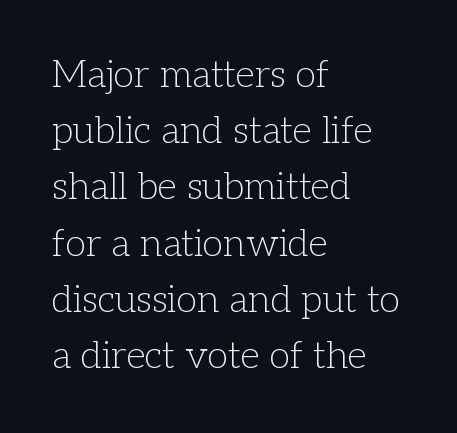
The image shows 38 px light serif type, upright; set left-aligned, normal line spacing (1.48x), normal letter spacing, not underlined; low stroke contrast and a medium x-height.
